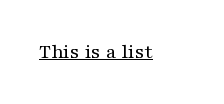
Q: Is the text bold? A: No.
Q: Is the text italic (slanted)? A: No, it is upright.
Q: Is the text underlined? A: Yes.
Q: Is the spacing between letters normal or unusually wide? A: Normal.
